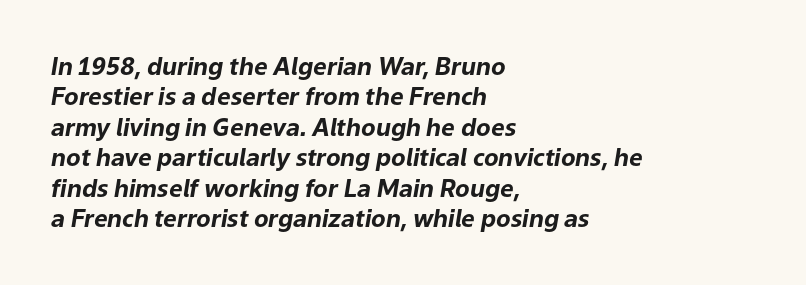
{"italic": "yes", "lean": "right", "slant_degrees": 9, "bold": "yes", "underline": "no", "align": "left", "line_spacing": "normal", "line_spacing_ratio": 1.27, "letter_spacing": "normal", "letter_spacing_em": 0.0, "glyph_px": 24}
